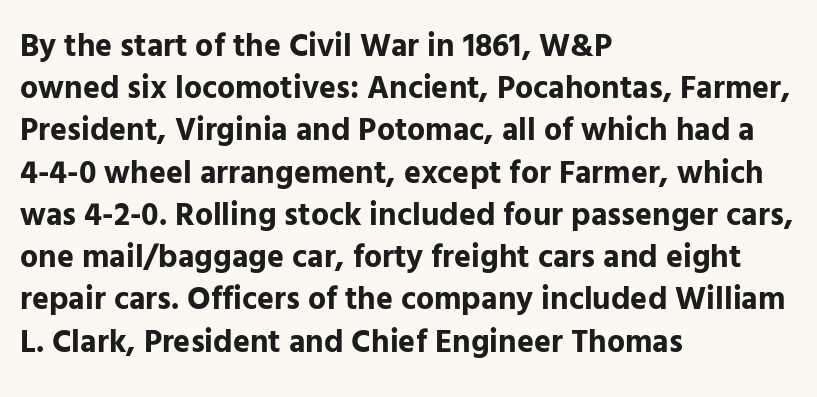
{"serif": "no", "italic": "no", "bold": "yes", "weight": "bold", "width": "normal", "stroke_contrast": "low", "x_height": "medium", "monospaced": "no", "underline": "no", "align": "left", "line_spacing": "normal", "line_spacing_ratio": 1.32, "letter_spacing": "normal", "letter_spacing_em": 0.0, "glyph_px": 32}
